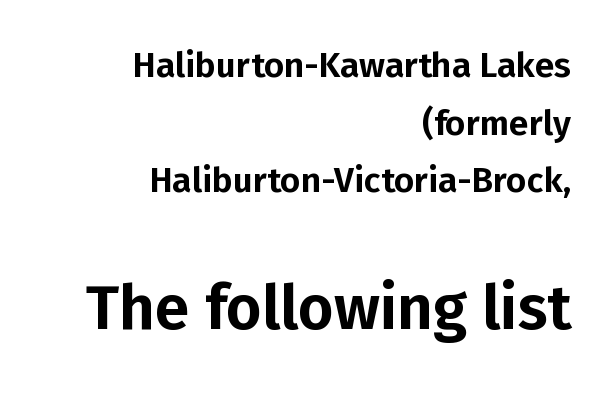
{"serif": "no", "italic": "no", "width": "normal", "stroke_contrast": "low", "x_height": "medium", "monospaced": "no", "underline": "no", "align": "right", "line_spacing": "normal", "line_spacing_ratio": 1.65, "letter_spacing": "normal", "letter_spacing_em": 0.0, "larger_block": "second", "size_ratio": 1.77, "glyph_px": 62}
